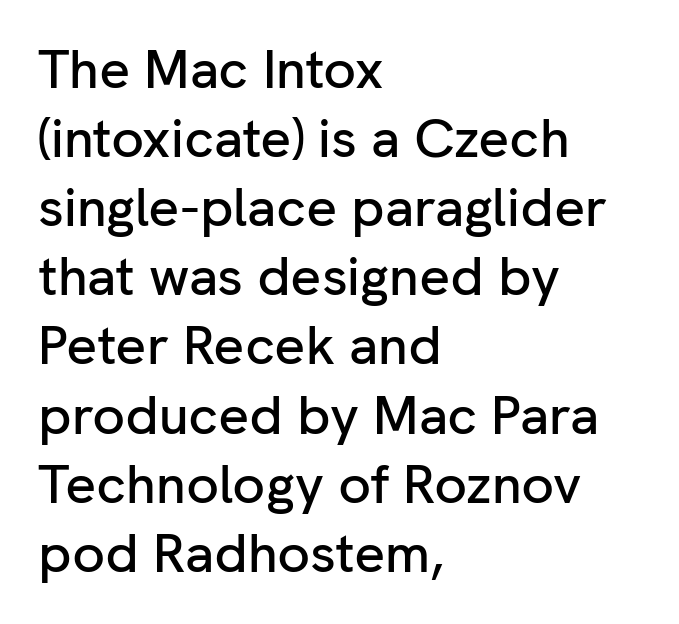
Q: Is the text italic (slanted)? A: No, it is upright.
Q: Is the typeface a serif or a sans-serif typeface? A: Sans-serif.
Q: Is the text underlined? A: No.
Q: How is the paragraph aligned? A: Left-aligned.
Q: Is the spacing between letters normal or unusually wide? A: Normal.
Q: Is the spacing between lines tight, normal or loose? A: Normal.
Q: Width (condensed, normal, or wide)? A: Normal.
Q: Stroke contrast? A: Low.
Q: x-height? A: Medium.
Q: Monospaced? A: No.
